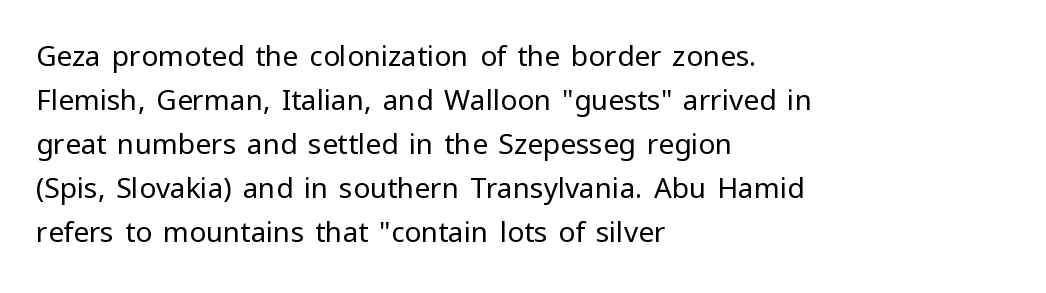
Unlike a traditional serif, this face leaves its strokes unadorned. Leftover space on each line is placed entirely after the last word. Is this a fixed-width face? No — the glyphs have proportional, varying widths. Has an underline been added? It has not. Style check: upright. Each stroke keeps to a modest, everyday thickness or less.
